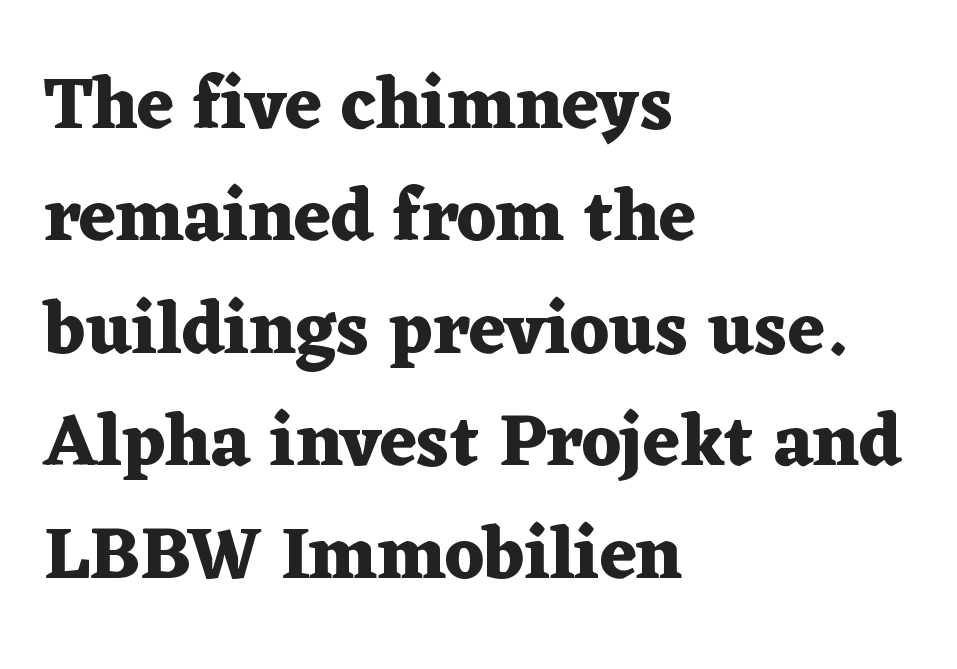
Q: Is the text bold? A: Yes.
Q: Is the text italic (slanted)? A: No, it is upright.
Q: Is the typeface a serif or a sans-serif typeface? A: Serif.
Q: Is the text underlined? A: No.
Q: How is the paragraph aligned? A: Left-aligned.
Q: Is the spacing between letters normal or unusually wide? A: Normal.
Q: Is the spacing between lines tight, normal or loose? A: Normal.
Q: Width (condensed, normal, or wide)? A: Wide.
Q: Stroke contrast? A: Medium.
Q: x-height? A: Medium.
Q: Monospaced? A: No.
